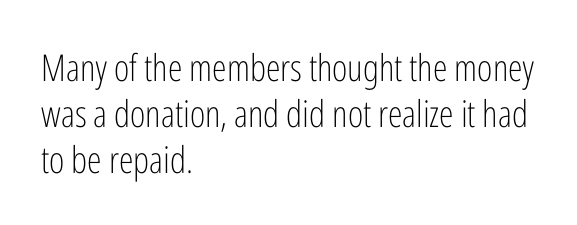
Q: Is the text bold? A: No.
Q: Is the text italic (slanted)? A: No, it is upright.
Q: Is the typeface a serif or a sans-serif typeface? A: Sans-serif.
Q: Is the text underlined? A: No.
Q: How is the paragraph aligned? A: Left-aligned.
Q: Is the spacing between letters normal or unusually wide? A: Normal.
Q: Width (condensed, normal, or wide)? A: Condensed.
Q: Stroke contrast? A: Low.
Q: x-height? A: Medium.
Q: Monospaced? A: No.
